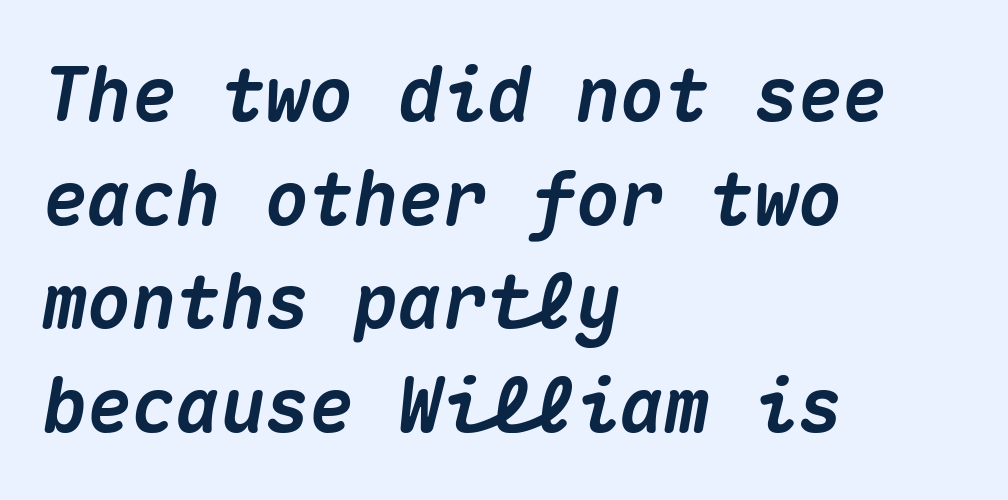
{"italic": "yes", "lean": "right", "slant_degrees": 10, "bold": "yes", "weight": "heavy", "width": "normal", "stroke_contrast": "medium", "x_height": "medium", "monospaced": "yes", "underline": "no", "align": "left", "line_spacing": "normal", "line_spacing_ratio": 1.4, "letter_spacing": "normal", "letter_spacing_em": 0.0, "glyph_px": 74}
